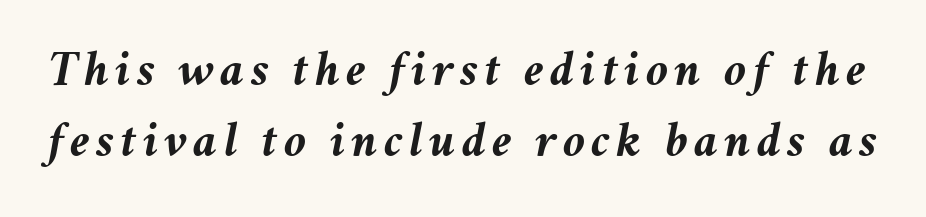
Q: Is the text bold? A: Yes.
Q: Is the text italic (slanted)? A: Yes, it leans right by about 11 degrees.
Q: Is the text underlined? A: No.
Q: Is the spacing between lines tight, normal or loose? A: Normal.
Q: Width (condensed, normal, or wide)? A: Normal.
Q: Stroke contrast? A: Medium.
Q: x-height? A: Medium.
Q: Monospaced? A: No.
